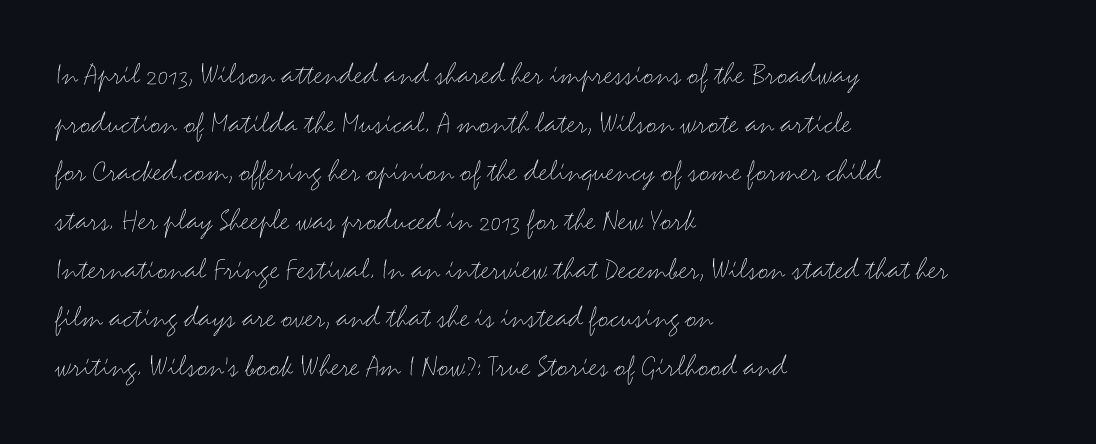
Q: Is the text bold? A: No.
Q: Is the text italic (slanted)? A: Yes.
Q: Is the typeface a serif or a sans-serif typeface? A: Sans-serif.
Q: Is the text underlined? A: No.
Q: How is the paragraph aligned? A: Left-aligned.
Q: Is the spacing between letters normal or unusually wide? A: Normal.
Q: Is the spacing between lines tight, normal or loose? A: Normal.
Q: Width (condensed, normal, or wide)? A: Wide.
Q: Stroke contrast? A: Medium.
Q: x-height? A: Small.
Q: Monospaced? A: No.
